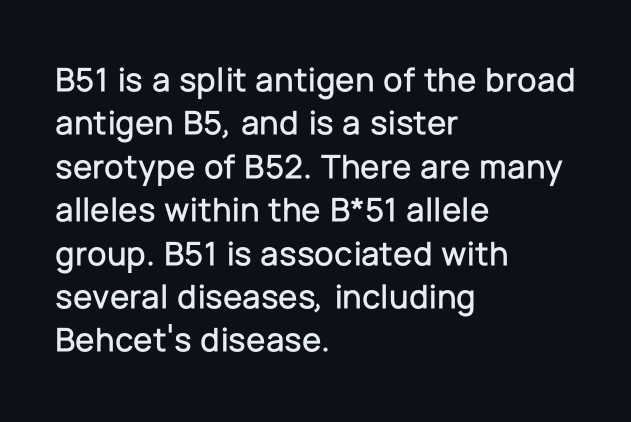
The paragraph shown leans on its left margin. The letters sit at their default tracking, neither squeezed nor spread. This is roman type, the default non-slanted kind. The letters advance in unequal steps, a hallmark of proportional type. Bare-footed words on every line. The type family on display is of the sans-serif kind.
